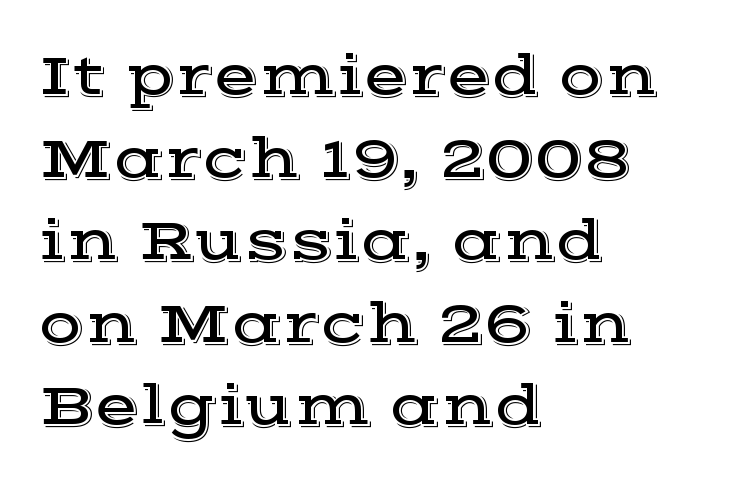
These lines are rendered in a variable-pitch font. Ordinary non-slanted type is in use. Regarding leading, the lines here are spaced in the standard way. Tracking here is standard; glyphs follow each other at the usual distance.
